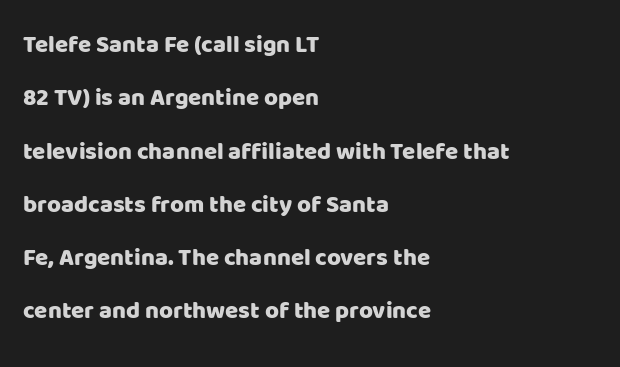
{"italic": "no", "underline": "no", "align": "left", "line_spacing": "loose", "line_spacing_ratio": 2.22, "letter_spacing": "normal", "letter_spacing_em": 0.0, "glyph_px": 24}
